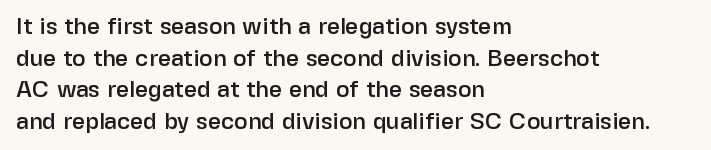
The image shows 23 px text type, upright; set left-aligned, normal line spacing (1.37x), normal letter spacing, not underlined.
